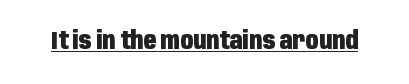
Q: Is the text bold? A: Yes.
Q: Is the text italic (slanted)? A: No, it is upright.
Q: Is the text underlined? A: Yes.
Q: Is the spacing between letters normal or unusually wide? A: Normal.
